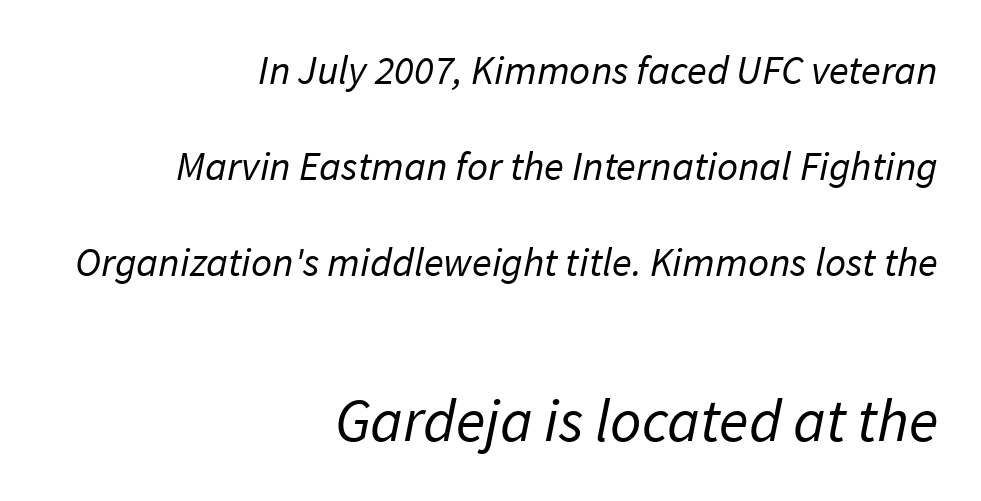
The image shows 61 px regular-weight sans-serif type; set right-aligned, loose line spacing (2.34x), normal letter spacing, not underlined; the second (bottom) block is 1.49x larger; low stroke contrast and a medium x-height.
